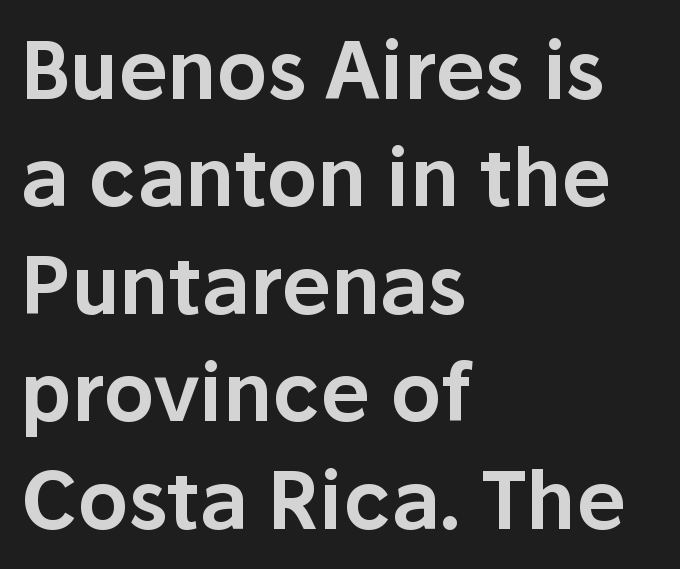
The image shows 79 px sans-serif type, upright; set left-aligned, normal line spacing (1.36x), normal letter spacing, not underlined; low stroke contrast and a medium x-height.
